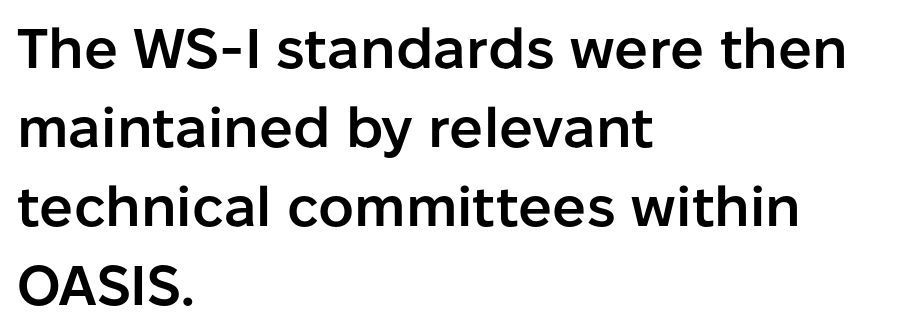
Caption: multi-line text, flush left, ragged right. When letters stand straight like this, we call the style roman or upright. Compared with typical body copy, the letter spacing here is the same. The rendering uses a moderate line-height, typical for paragraphs. Proportional: the letters do not fall into vertical columns.
